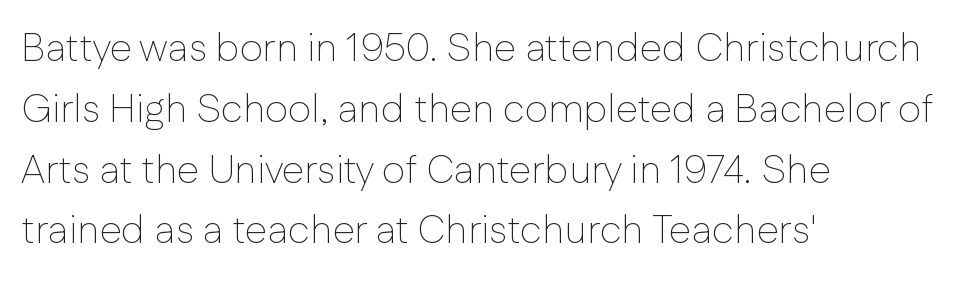
Here the glyphs are tracked normally, forming tight word shapes. Looks like regular typesetting: each glyph gets only the width it needs. Does the lettering tilt? It doesn't — this is upright. The gap between lines stays unmarked. A typesetter would call this leading conventional body-copy spacing. This sample is left-justified, so line endings fall wherever the words run out.
